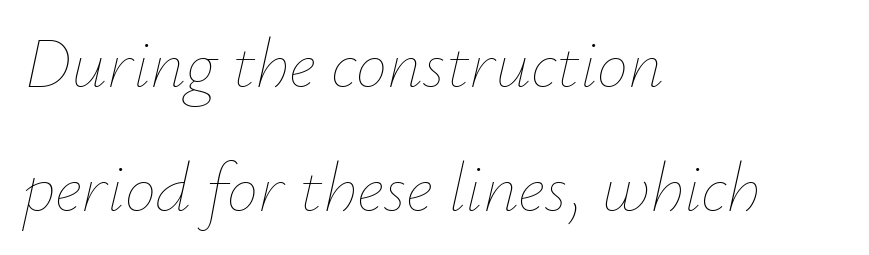
{"italic": "yes", "lean": "right", "slant_degrees": 12, "bold": "no", "weight": "thin", "width": "normal", "stroke_contrast": "low", "x_height": "small", "monospaced": "no", "underline": "no", "align": "left", "line_spacing_ratio": 1.77, "letter_spacing": "normal", "letter_spacing_em": 0.0, "glyph_px": 70}
